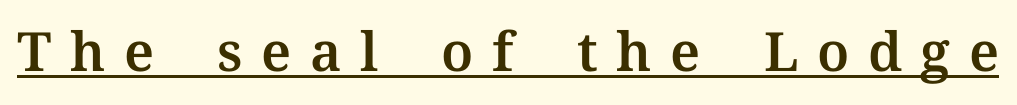
The image shows 54 px serif type, upright; set unusually wide letter spacing (+0.34 em), underlined; medium stroke contrast and a medium x-height.
